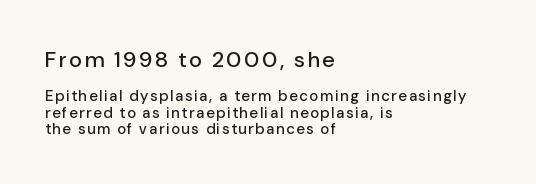
{"italic": "no", "underline": "no", "align": "left", "line_spacing": "tight", "line_spacing_ratio": 1.08, "larger_block": "first", "size_ratio": 1.47, "glyph_px": 22}
